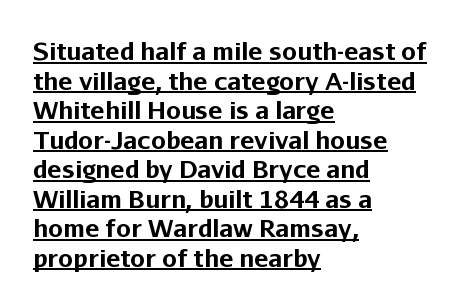
The image shows 24 px bold type, upright; set left-aligned, line spacing 1.23x, normal letter spacing, underlined.
